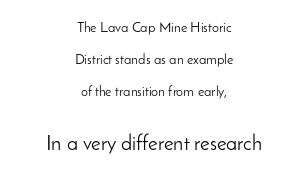
{"italic": "no", "bold": "no", "underline": "no", "align": "center", "line_spacing": "loose", "line_spacing_ratio": 2.3, "letter_spacing": "normal", "letter_spacing_em": 0.0, "larger_block": "second", "size_ratio": 1.5, "glyph_px": 21}
